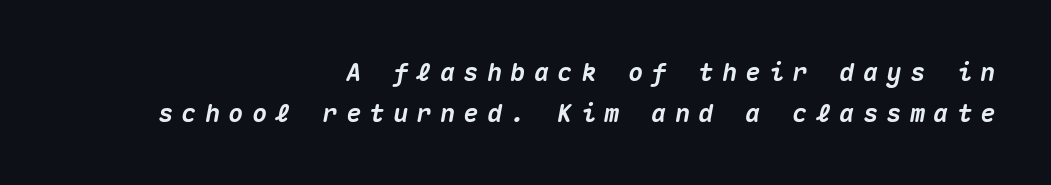
{"italic": "yes", "lean": "right", "slant_degrees": 10, "bold": "yes", "underline": "no", "align": "right", "line_spacing": "normal", "line_spacing_ratio": 1.63, "letter_spacing": "wide", "letter_spacing_em": 0.34, "glyph_px": 25}
